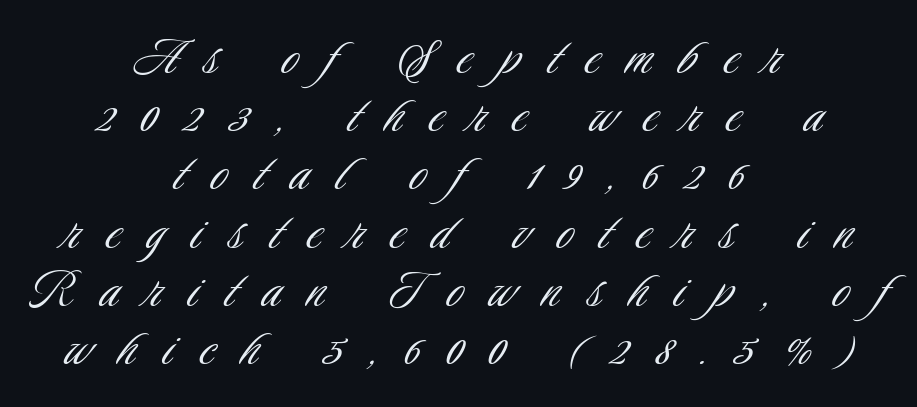
{"serif": "no", "bold": "no", "weight": "light", "width": "condensed", "stroke_contrast": "low", "x_height": "small", "monospaced": "no", "underline": "no", "align": "center", "line_spacing": "tight", "line_spacing_ratio": 0.97, "letter_spacing": "wide", "letter_spacing_em": 0.45, "glyph_px": 60}
